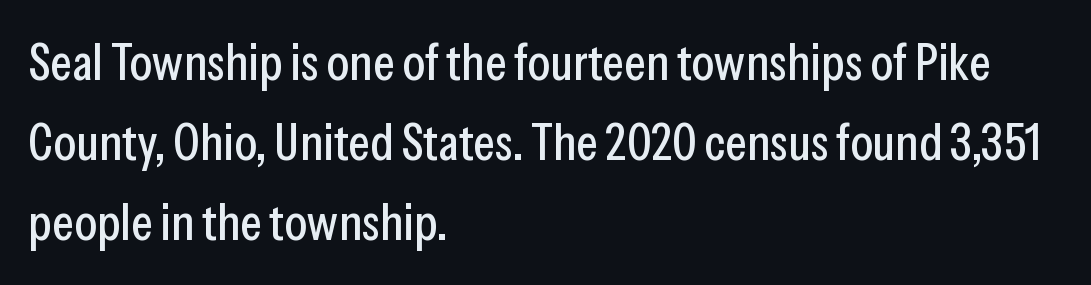
The image shows 52 px condensed sans-serif type, upright; set left-aligned, normal line spacing (1.54x), normal letter spacing, not underlined; low stroke contrast and a medium x-height.
